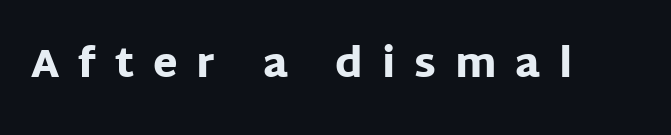
{"serif": "no", "italic": "no", "bold": "yes", "weight": "heavy", "width": "normal", "stroke_contrast": "low", "x_height": "large", "monospaced": "no", "underline": "no", "letter_spacing": "wide", "letter_spacing_em": 0.47, "glyph_px": 40}
